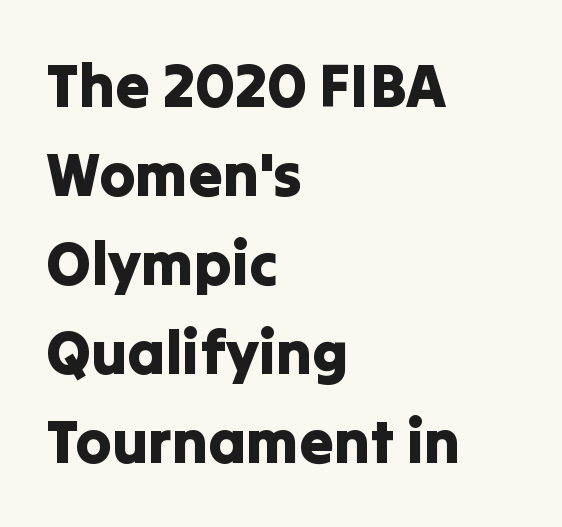
Q: Is the text italic (slanted)? A: No, it is upright.
Q: Is the typeface a serif or a sans-serif typeface? A: Sans-serif.
Q: Is the text underlined? A: No.
Q: How is the paragraph aligned? A: Left-aligned.
Q: Is the spacing between letters normal or unusually wide? A: Normal.
Q: Is the spacing between lines tight, normal or loose? A: Normal.
Q: Width (condensed, normal, or wide)? A: Normal.
Q: Stroke contrast? A: Low.
Q: x-height? A: Medium.
Q: Monospaced? A: No.
